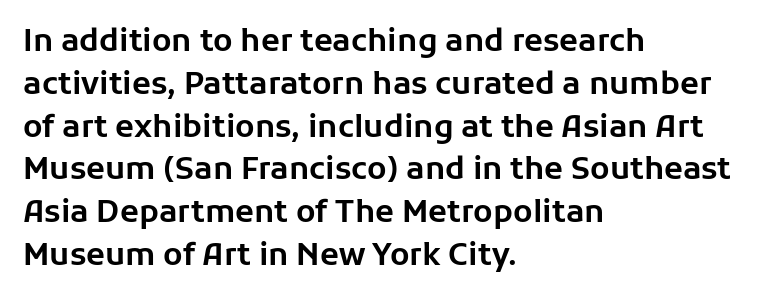
{"serif": "no", "italic": "no", "width": "normal", "stroke_contrast": "low", "x_height": "medium", "monospaced": "no", "underline": "no", "align": "left", "line_spacing": "normal", "line_spacing_ratio": 1.38, "letter_spacing": "normal", "letter_spacing_em": 0.0, "glyph_px": 31}
